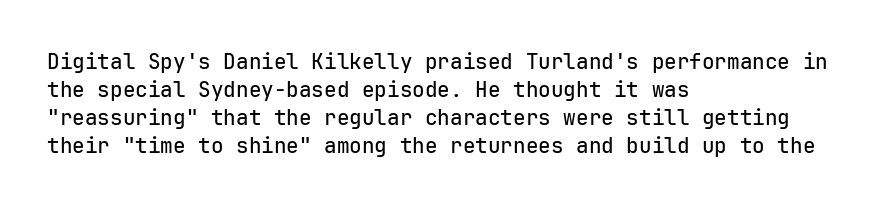
Q: Is the text italic (slanted)? A: No, it is upright.
Q: Is the text underlined? A: No.
Q: How is the paragraph aligned? A: Left-aligned.
Q: Is the spacing between letters normal or unusually wide? A: Normal.
Q: Is the spacing between lines tight, normal or loose? A: Normal.
